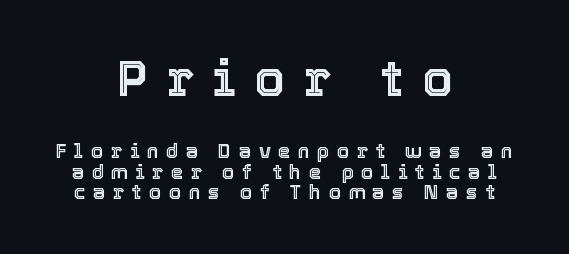
{"italic": "no", "width": "normal", "x_height": "medium", "monospaced": "no", "underline": "no", "align": "center", "line_spacing": "tight", "line_spacing_ratio": 1.02, "letter_spacing": "wide", "letter_spacing_em": 0.37, "larger_block": "first", "size_ratio": 2.45, "glyph_px": 49}
